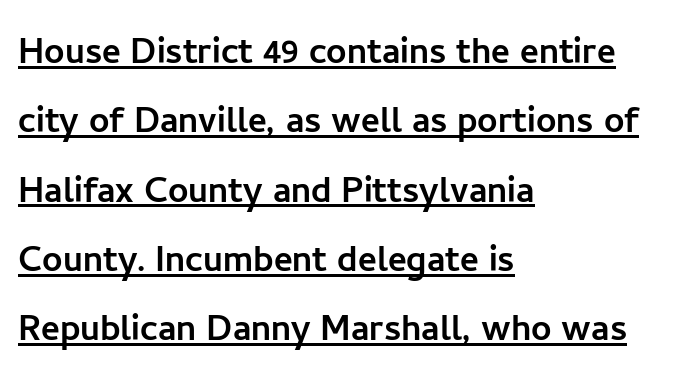
Serifs: no, the terminals of the letterforms are clean. Ascenders rise straight up at ninety degrees. The letters advance in unequal steps, a hallmark of proportional type. A normal amount of white space separates one row of letters from the next. Compared with typical body copy, the letter spacing here is the same. Horizontal alignment here is leftward, the default for most running prose.
